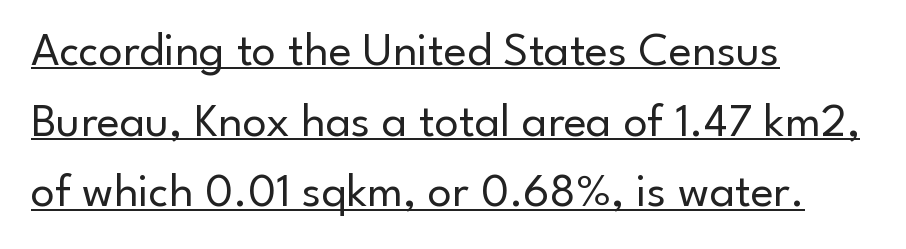
The image shows 48 px regular-weight sans-serif type, upright; set left-aligned, normal line spacing (1.47x), normal letter spacing, underlined; low stroke contrast and a small x-height.
